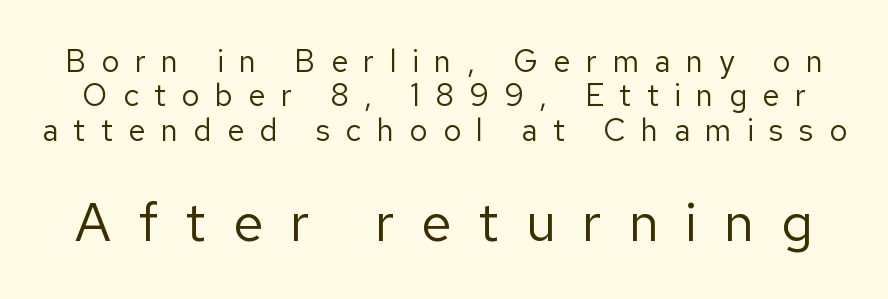
{"serif": "no", "italic": "no", "bold": "no", "weight": "regular", "width": "normal", "stroke_contrast": "low", "x_height": "medium", "monospaced": "no", "underline": "no", "line_spacing": "tight", "line_spacing_ratio": 1.11, "letter_spacing": "wide", "letter_spacing_em": 0.5, "larger_block": "second", "size_ratio": 1.74, "glyph_px": 54}
